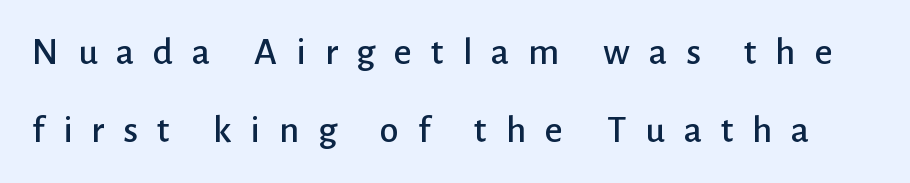
{"serif": "no", "italic": "no", "width": "normal", "stroke_contrast": "low", "x_height": "medium", "monospaced": "no", "underline": "no", "line_spacing": "loose", "line_spacing_ratio": 2.01, "letter_spacing": "wide", "letter_spacing_em": 0.48, "glyph_px": 39}
